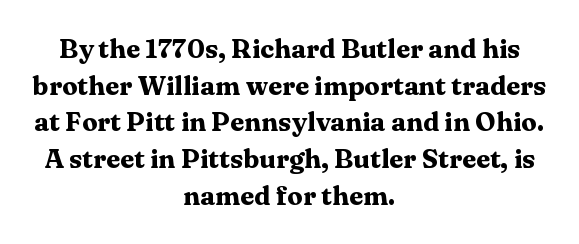
The image shows 26 px bold type, upright; set centered, normal line spacing (1.41x), normal letter spacing, not underlined.
